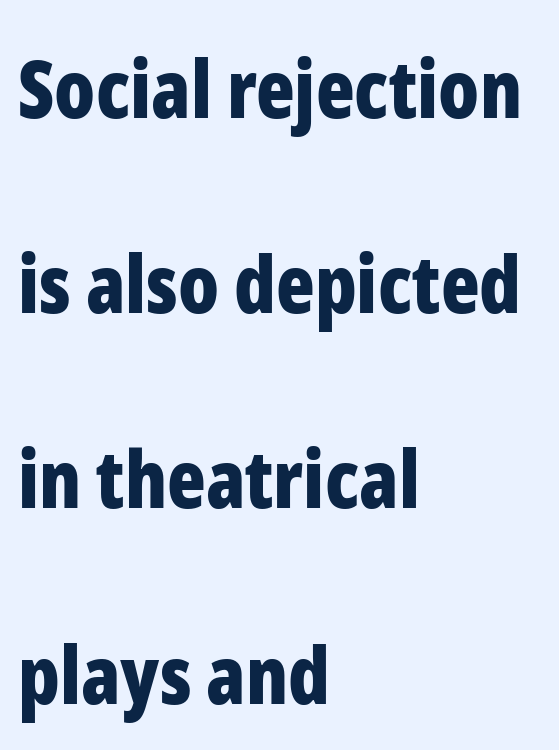
{"serif": "no", "italic": "no", "bold": "yes", "weight": "bold", "width": "condensed", "stroke_contrast": "low", "x_height": "medium", "monospaced": "no", "underline": "no", "align": "left", "line_spacing": "loose", "line_spacing_ratio": 2.44, "letter_spacing": "normal", "letter_spacing_em": 0.0, "glyph_px": 80}
